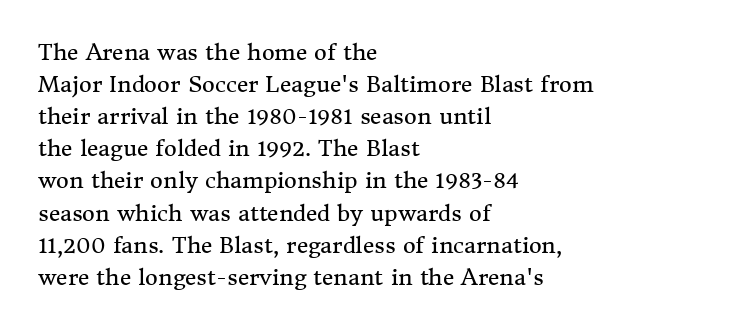
{"italic": "no", "bold": "no", "underline": "no", "align": "left", "line_spacing": "normal", "line_spacing_ratio": 1.46, "letter_spacing": "normal", "letter_spacing_em": 0.0, "glyph_px": 22}
